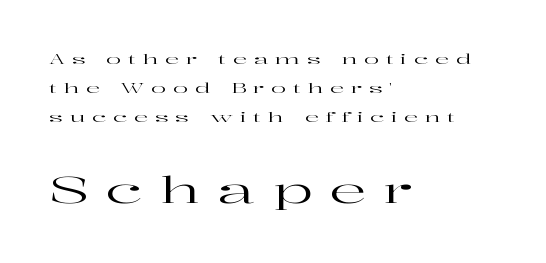
The image shows 36 px wide serif type, upright; set left-aligned, loose line spacing (2.07x), unusually wide letter spacing (+0.49 em), not underlined; the second (bottom) block is 2.57x larger; high stroke contrast and a medium x-height.
